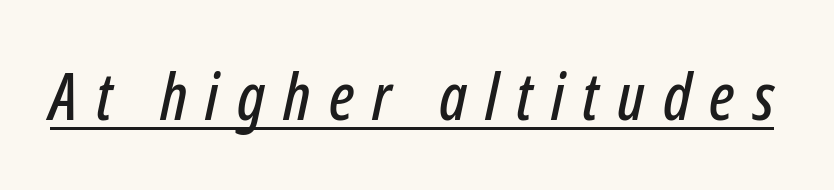
The image shows 65 px condensed type, italic (leaning right); set unusually wide letter spacing (+0.28 em), underlined; low stroke contrast and a medium x-height.
